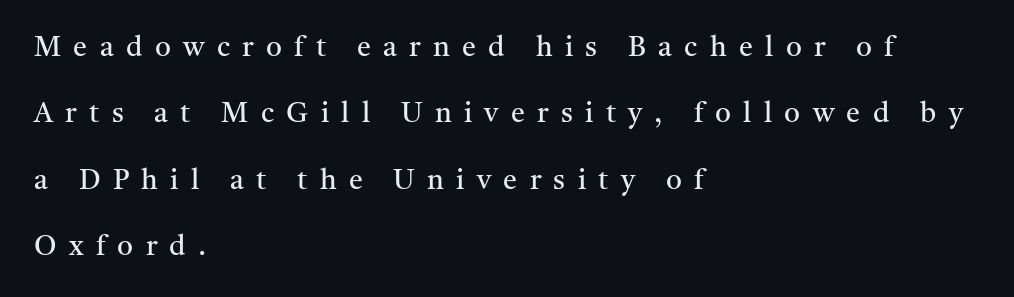
Q: Is the text bold? A: No.
Q: Is the text italic (slanted)? A: No, it is upright.
Q: Is the typeface a serif or a sans-serif typeface? A: Serif.
Q: Is the text underlined? A: No.
Q: How is the paragraph aligned? A: Left-aligned.
Q: Is the spacing between letters normal or unusually wide? A: Unusually wide.
Q: Is the spacing between lines tight, normal or loose? A: Loose.
Q: Width (condensed, normal, or wide)? A: Normal.
Q: Stroke contrast? A: Medium.
Q: x-height? A: Medium.
Q: Monospaced? A: No.
